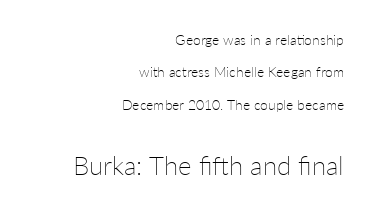
{"italic": "no", "bold": "no", "underline": "no", "align": "right", "line_spacing": "loose", "line_spacing_ratio": 2.32, "letter_spacing": "normal", "letter_spacing_em": 0.0, "larger_block": "second", "size_ratio": 1.86, "glyph_px": 26}
